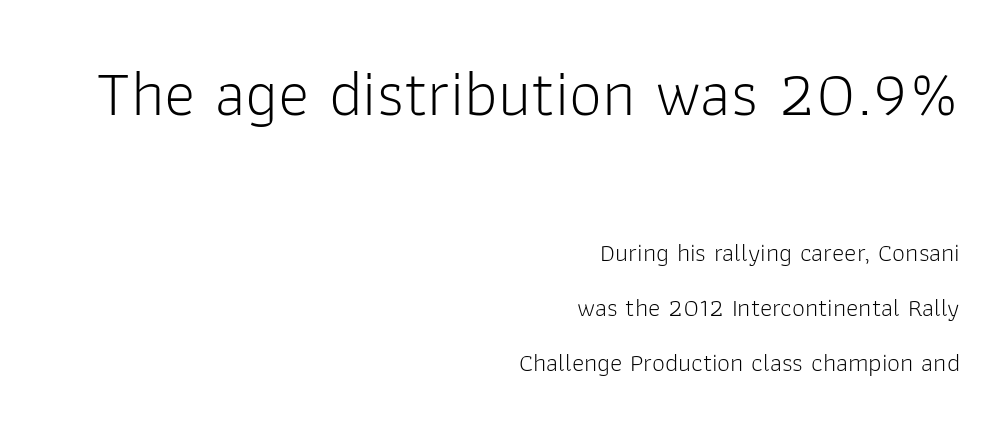
Here the designer chose a conventional face with non-uniform glyph widths. Quick note: underline off. Standard letterfit; no display-style spreading of the glyphs. The line-height multiplier appears high, well above default. Alignment: flush right.
